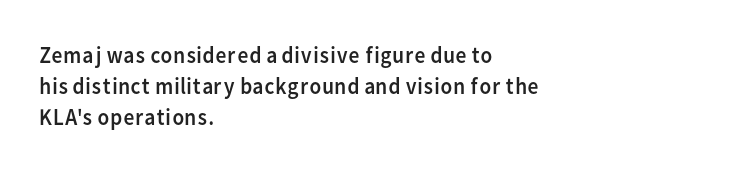
Q: Is the text bold? A: No.
Q: Is the text italic (slanted)? A: No, it is upright.
Q: Is the text underlined? A: No.
Q: How is the paragraph aligned? A: Left-aligned.
Q: Is the spacing between letters normal or unusually wide? A: Normal.
Q: Is the spacing between lines tight, normal or loose? A: Normal.
